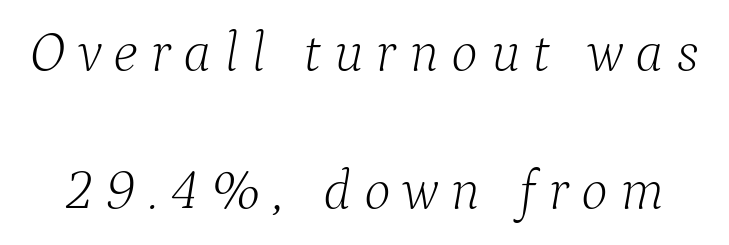
Q: Is the text bold? A: No.
Q: Is the text italic (slanted)? A: Yes, it leans right by about 9 degrees.
Q: Is the typeface a serif or a sans-serif typeface? A: Serif.
Q: Is the text underlined? A: No.
Q: Is the spacing between letters normal or unusually wide? A: Unusually wide.
Q: Is the spacing between lines tight, normal or loose? A: Loose.
Q: Width (condensed, normal, or wide)? A: Normal.
Q: Stroke contrast? A: Low.
Q: x-height? A: Medium.
Q: Monospaced? A: No.
